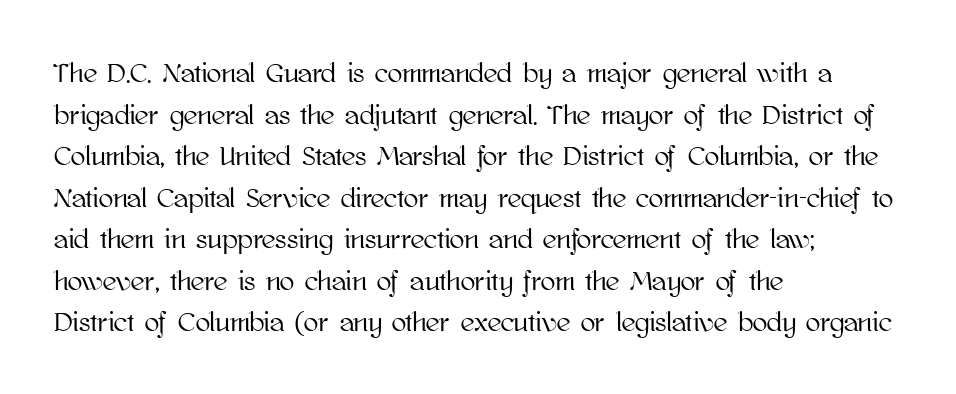
A typesetter would call this zero additional tracking. Line beginnings align vertically; line endings do not. The leading is moderate, giving the passage an even texture. No italicization has been applied; the sample stays upright. This rendering features lettering with no underline.
